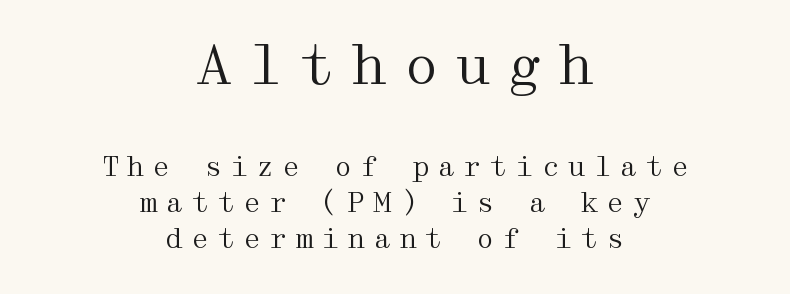
{"serif": "yes", "italic": "no", "bold": "no", "weight": "regular", "width": "wide", "stroke_contrast": "medium", "x_height": "medium", "underline": "no", "align": "center", "line_spacing": "normal", "line_spacing_ratio": 1.32, "letter_spacing": "wide", "letter_spacing_em": 0.26, "larger_block": "first", "size_ratio": 2.0, "glyph_px": 54}
